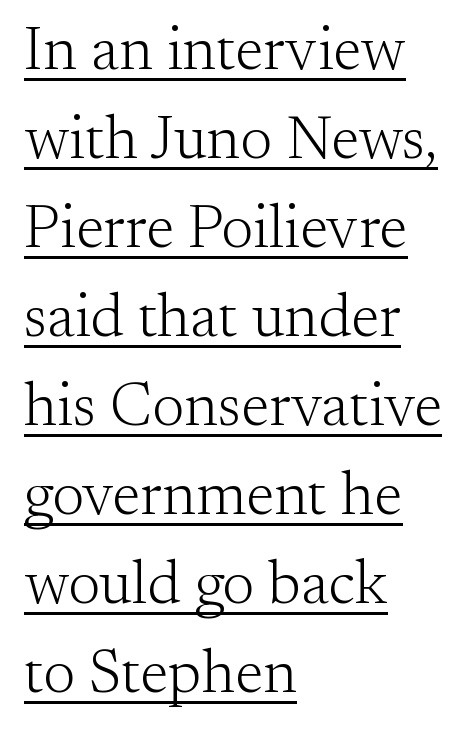
The image shows 61 px light serif type, upright; set left-aligned, normal line spacing (1.46x), normal letter spacing, underlined; medium stroke contrast and a small x-height.
